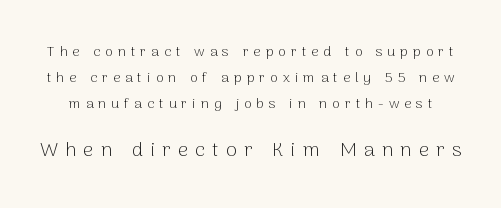
Q: Is the text bold? A: No.
Q: Is the text italic (slanted)? A: No, it is upright.
Q: Is the text underlined? A: No.
Q: Is the spacing between letters normal or unusually wide? A: Unusually wide.
Q: Which block of text is set in a larger size, the first (top) or the second (bottom)? A: The second (bottom) one.
